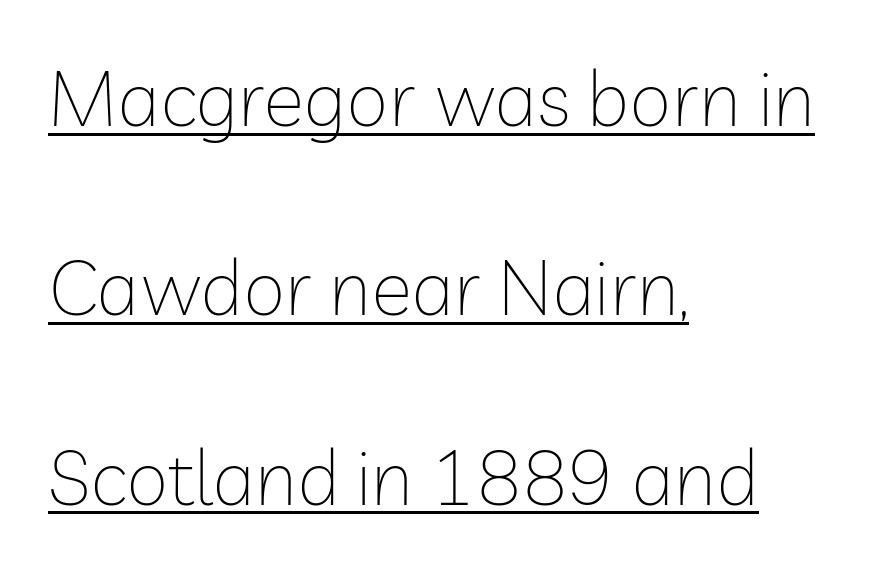
{"serif": "no", "italic": "no", "bold": "no", "weight": "thin", "width": "normal", "stroke_contrast": "low", "x_height": "medium", "monospaced": "no", "underline": "yes", "align": "left", "line_spacing": "loose", "line_spacing_ratio": 2.46, "letter_spacing": "normal", "letter_spacing_em": 0.0, "glyph_px": 77}
